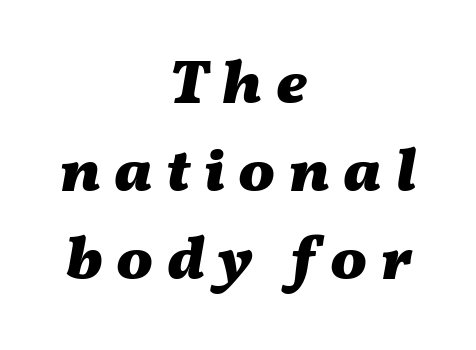
{"italic": "yes", "lean": "right", "slant_degrees": 11, "bold": "yes", "weight": "heavy", "width": "wide", "stroke_contrast": "medium", "x_height": "medium", "monospaced": "no", "underline": "no", "align": "center", "line_spacing": "normal", "line_spacing_ratio": 1.44, "letter_spacing": "wide", "letter_spacing_em": 0.22, "glyph_px": 61}
